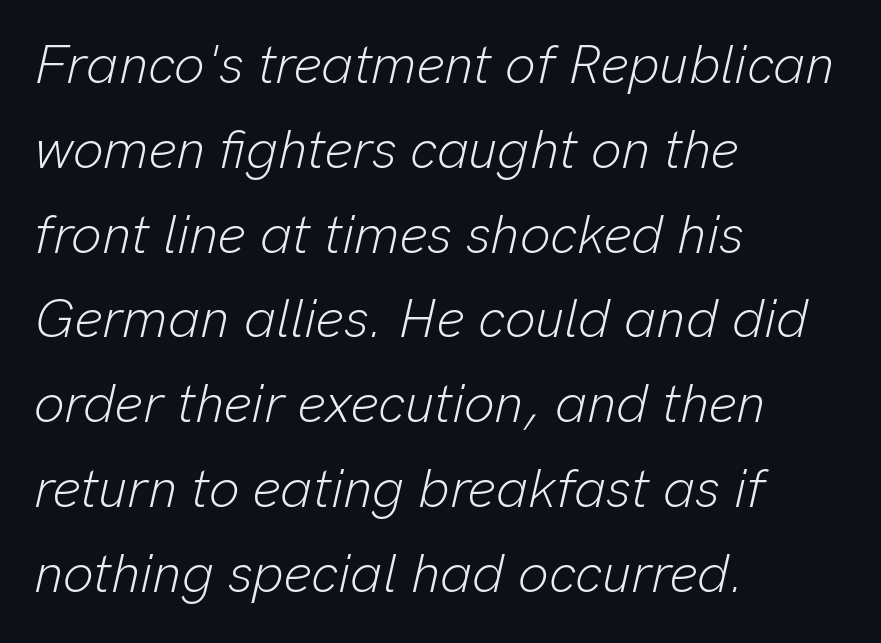
{"italic": "yes", "lean": "right", "slant_degrees": 13, "bold": "no", "weight": "light", "width": "normal", "stroke_contrast": "low", "x_height": "medium", "monospaced": "no", "underline": "no", "align": "left", "line_spacing": "normal", "line_spacing_ratio": 1.57, "letter_spacing": "normal", "letter_spacing_em": 0.0, "glyph_px": 54}
